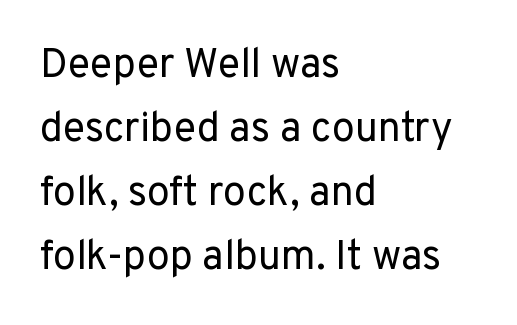
{"serif": "no", "italic": "no", "bold": "no", "weight": "regular", "width": "normal", "stroke_contrast": "low", "x_height": "medium", "monospaced": "no", "underline": "no", "align": "left", "line_spacing": "normal", "line_spacing_ratio": 1.56, "letter_spacing": "normal", "letter_spacing_em": 0.0, "glyph_px": 41}
